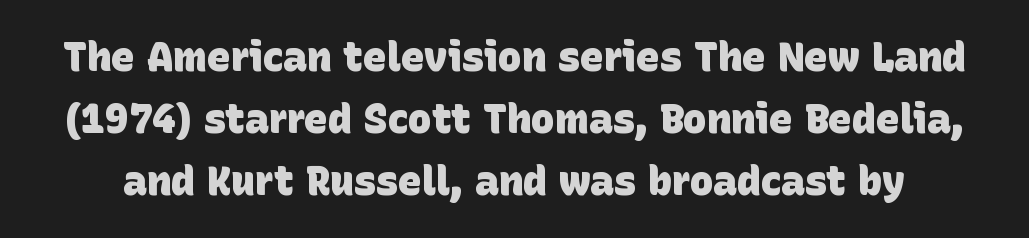
The image shows 40 px heavy sans-serif type; set normal line spacing (1.55x), normal letter spacing, not underlined; low stroke contrast and a large x-height.
